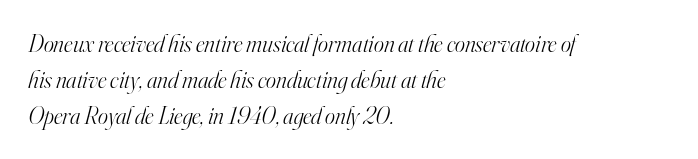
Q: Is the text bold? A: No.
Q: Is the text italic (slanted)? A: Yes, it leans right by about 16 degrees.
Q: Is the text underlined? A: No.
Q: How is the paragraph aligned? A: Left-aligned.
Q: Is the spacing between letters normal or unusually wide? A: Normal.
Q: Is the spacing between lines tight, normal or loose? A: Normal.
